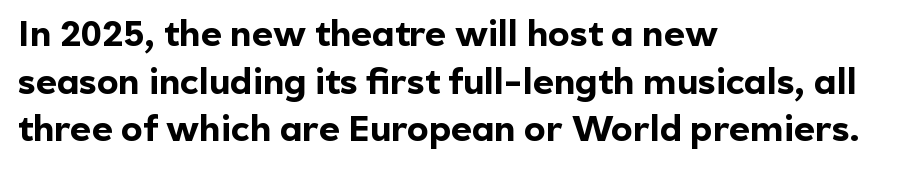
{"serif": "no", "italic": "no", "bold": "yes", "weight": "bold", "width": "normal", "x_height": "medium", "monospaced": "no", "underline": "no", "align": "left", "line_spacing": "normal", "line_spacing_ratio": 1.32, "letter_spacing": "normal", "letter_spacing_em": 0.0, "glyph_px": 36}
